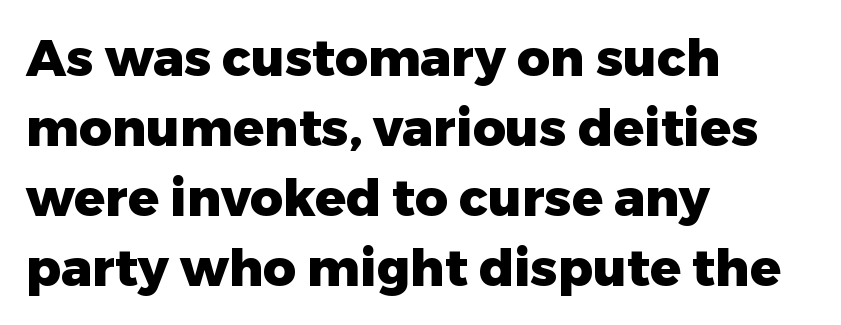
Q: Is the text bold? A: Yes.
Q: Is the text italic (slanted)? A: No, it is upright.
Q: Is the typeface a serif or a sans-serif typeface? A: Sans-serif.
Q: Is the text underlined? A: No.
Q: How is the paragraph aligned? A: Left-aligned.
Q: Is the spacing between letters normal or unusually wide? A: Normal.
Q: Is the spacing between lines tight, normal or loose? A: Normal.
Q: Width (condensed, normal, or wide)? A: Normal.
Q: Stroke contrast? A: Low.
Q: x-height? A: Medium.
Q: Monospaced? A: No.
